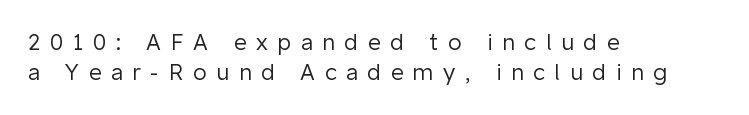
The image shows 22 px text type, upright; set left-aligned, normal line spacing (1.37x), unusually wide letter spacing (+0.44 em), not underlined.
